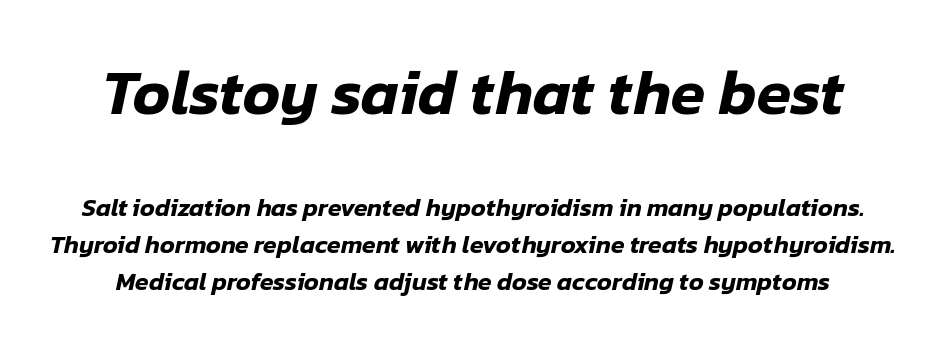
This rendering leaves character spacing at its baseline value. Is the type slanted? Yes — the strokes lean at a clear angle. The block of text has a typical density, with ordinary space between rows. Is this a fixed-width face? No — the glyphs have proportional, varying widths. Clear beneath every line of the passage. Is the lower block the larger one? No — the upper block carries the bigger type.
